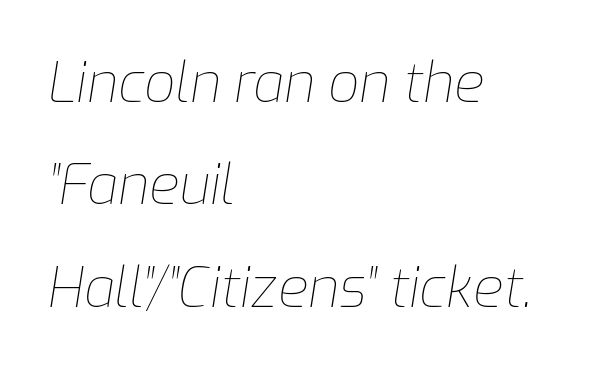
{"italic": "yes", "lean": "right", "slant_degrees": 9, "bold": "no", "weight": "thin", "width": "normal", "stroke_contrast": "low", "x_height": "medium", "monospaced": "no", "underline": "no", "align": "left", "line_spacing_ratio": 1.86, "letter_spacing": "normal", "letter_spacing_em": 0.0, "glyph_px": 55}
